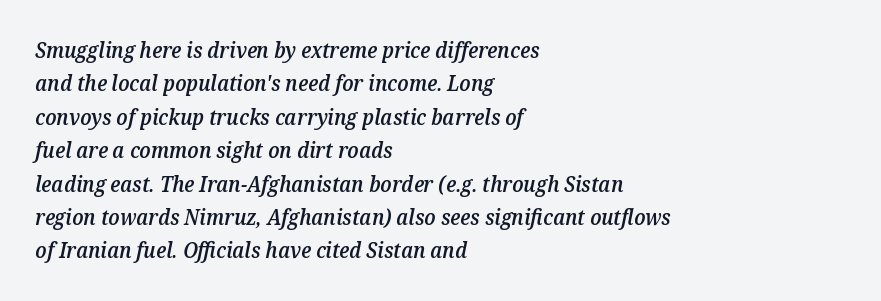
Q: Is the text bold? A: Semi-bold.
Q: Is the text italic (slanted)? A: Yes, it leans right by about 12 degrees.
Q: Is the text underlined? A: No.
Q: How is the paragraph aligned? A: Left-aligned.
Q: Is the spacing between letters normal or unusually wide? A: Normal.
Q: Is the spacing between lines tight, normal or loose? A: Normal.
